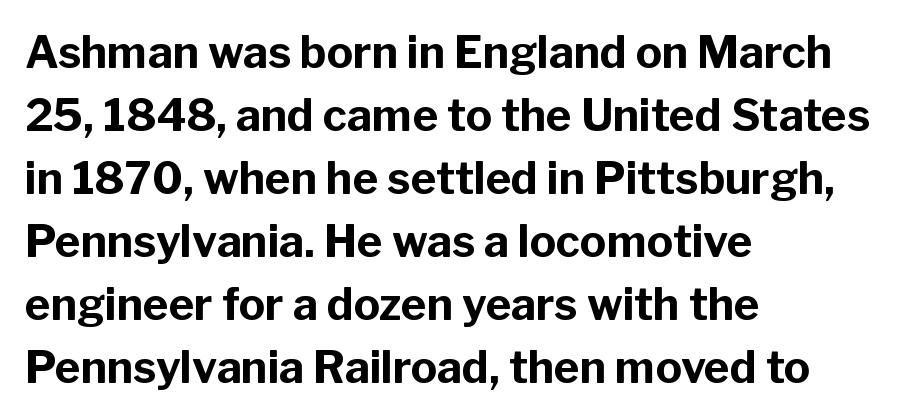
{"serif": "no", "italic": "no", "bold": "yes", "weight": "bold", "width": "normal", "stroke_contrast": "low", "x_height": "medium", "monospaced": "no", "underline": "no", "align": "left", "line_spacing": "normal", "line_spacing_ratio": 1.43, "letter_spacing": "normal", "letter_spacing_em": 0.0, "glyph_px": 44}
